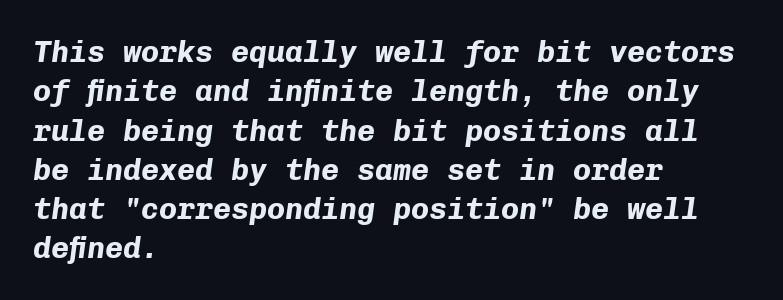
The rendering anchors every line to the left-hand side. The line-height multiplier appears to be the usual default. Every character here occupies the same horizontal width, giving the sample a typewriter-like rhythm. Pretty heavy lettering here — definitely bold. A clean baseline with only descenders dipping below it.
